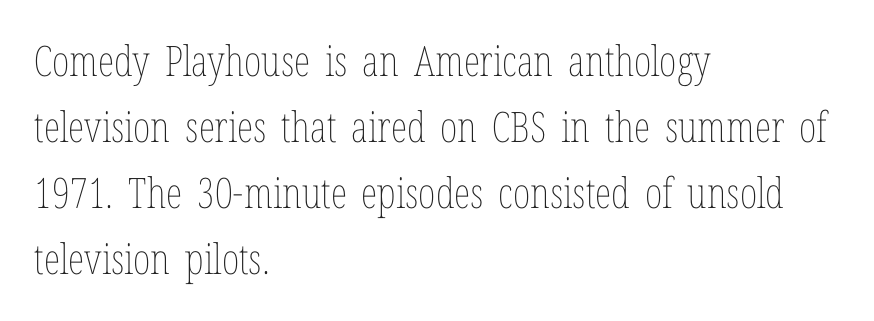
{"italic": "no", "bold": "no", "weight": "thin", "width": "condensed", "stroke_contrast": "low", "x_height": "medium", "monospaced": "no", "underline": "no", "align": "left", "line_spacing": "normal", "line_spacing_ratio": 1.57, "letter_spacing": "normal", "letter_spacing_em": 0.0, "glyph_px": 42}
